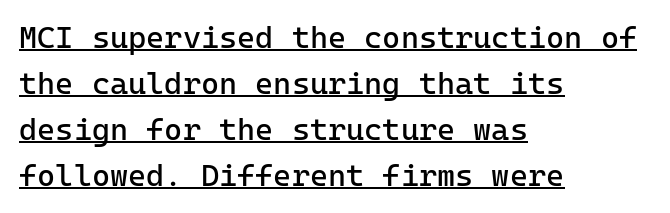
The image shows 31 px regular-weight sans-serif type, upright, monospaced; set left-aligned, normal line spacing (1.48x), normal letter spacing, underlined; low stroke contrast and a medium x-height.
